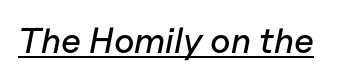
Q: Is the text italic (slanted)? A: Yes, it leans right by about 11 degrees.
Q: Is the text underlined? A: Yes.
Q: Is the spacing between letters normal or unusually wide? A: Normal.
Q: Width (condensed, normal, or wide)? A: Normal.
Q: Stroke contrast? A: Low.
Q: x-height? A: Medium.
Q: Monospaced? A: No.
